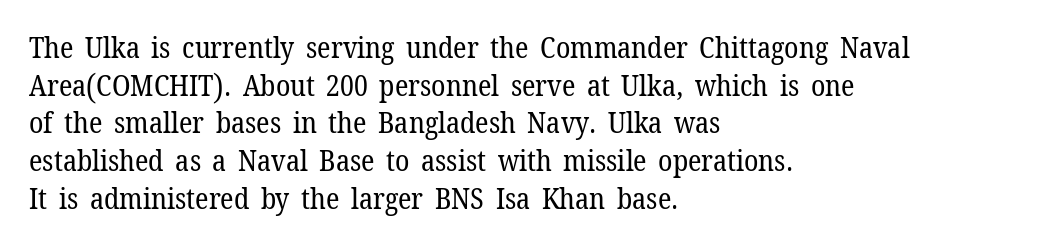
Every row of glyphs begins at an identical x-position on the left. Note the varied advance widths — an 'i' is clearly narrower than an 'm'. The lines sit at an ordinary, default distance from one another. Classification — serif. Think standard paragraph weight, or any step lighter than that.
